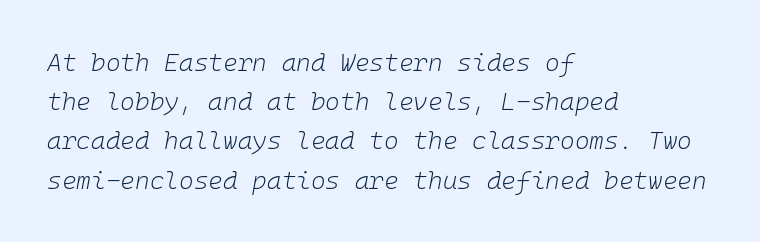
Q: Is the text bold? A: No.
Q: Is the text italic (slanted)? A: Yes, it leans right by about 10 degrees.
Q: Is the text underlined? A: No.
Q: How is the paragraph aligned? A: Left-aligned.
Q: Is the spacing between letters normal or unusually wide? A: Normal.
Q: Is the spacing between lines tight, normal or loose? A: Normal.
